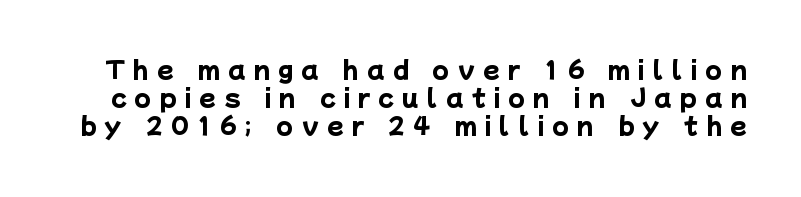
Does the weight exceed regular? Yes, all the way to bold. The area under the type is left untouched. Each word looks stretched out because of the extra space between its letters.
